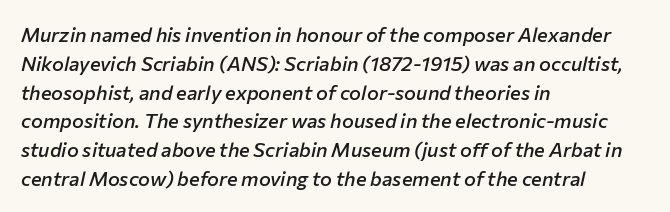
Q: Is the text bold? A: Semi-bold.
Q: Is the text italic (slanted)? A: Yes, it leans right by about 12 degrees.
Q: Is the text underlined? A: No.
Q: How is the paragraph aligned? A: Left-aligned.
Q: Is the spacing between letters normal or unusually wide? A: Normal.
Q: Is the spacing between lines tight, normal or loose? A: Normal.
